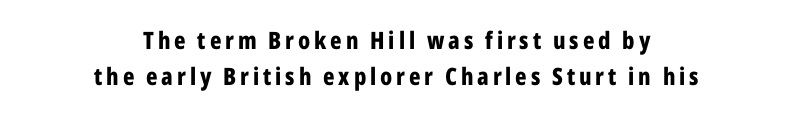
The image shows 24 px bold type, upright; set centered, normal line spacing (1.52x), not underlined.
